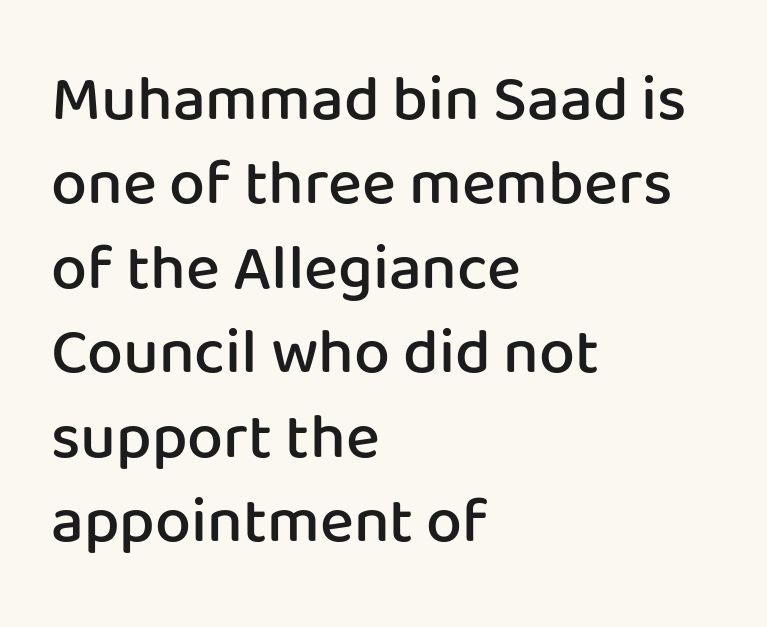
The image shows 64 px semibold sans-serif type, upright; set left-aligned, normal line spacing (1.32x), normal letter spacing, not underlined; low stroke contrast and a medium x-height.
